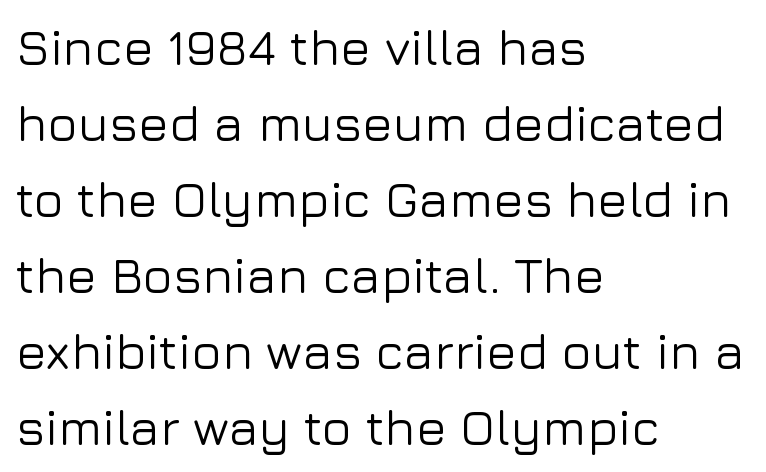
{"serif": "no", "italic": "no", "width": "normal", "stroke_contrast": "low", "x_height": "medium", "monospaced": "no", "underline": "no", "align": "left", "line_spacing": "normal", "line_spacing_ratio": 1.52, "letter_spacing": "normal", "letter_spacing_em": 0.0, "glyph_px": 50}
